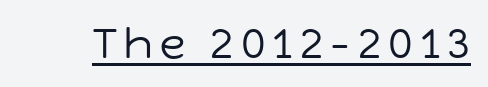
{"serif": "no", "italic": "no", "bold": "no", "weight": "regular", "width": "normal", "stroke_contrast": "low", "x_height": "medium", "monospaced": "no", "underline": "yes", "glyph_px": 42}
